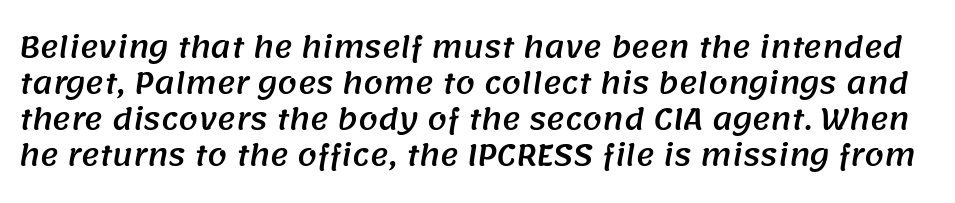
Q: Is the typeface a serif or a sans-serif typeface? A: Sans-serif.
Q: Is the text underlined? A: No.
Q: Is the spacing between letters normal or unusually wide? A: Normal.
Q: Is the spacing between lines tight, normal or loose? A: Normal.
Q: Width (condensed, normal, or wide)? A: Normal.
Q: Stroke contrast? A: Medium.
Q: x-height? A: Large.
Q: Monospaced? A: No.
